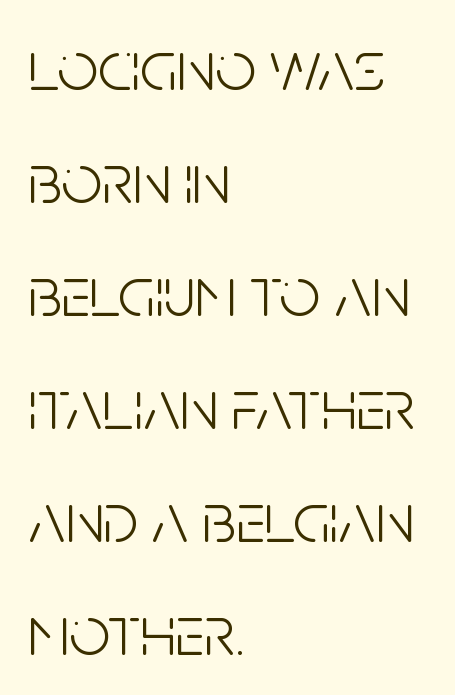
{"serif": "no", "italic": "no", "bold": "no", "weight": "light", "width": "condensed", "stroke_contrast": "low", "x_height": "large", "monospaced": "no", "underline": "no", "align": "left", "line_spacing": "normal", "line_spacing_ratio": 1.57, "letter_spacing": "normal", "letter_spacing_em": 0.0, "glyph_px": 72}
